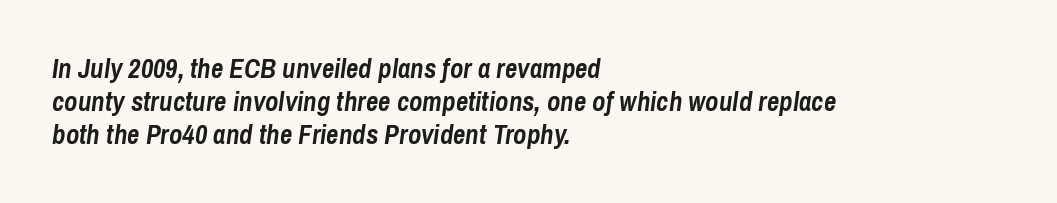
Q: Is the text bold? A: Yes.
Q: Is the text italic (slanted)? A: Yes, it leans right by about 8 degrees.
Q: Is the text underlined? A: No.
Q: How is the paragraph aligned? A: Left-aligned.
Q: Is the spacing between letters normal or unusually wide? A: Normal.
